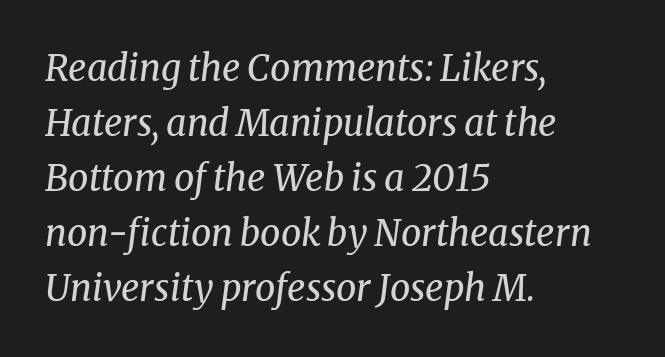
Caption: standard tracking, unaltered. Compared with ordinary roman type, these characters are visibly tilted. The typeface chosen for these lines features serifs. The cut favours lightness, reaching ordinary text weight at its darkest. Leading matches the norm, producing a regular column. Lines of text with bare space underneath.
